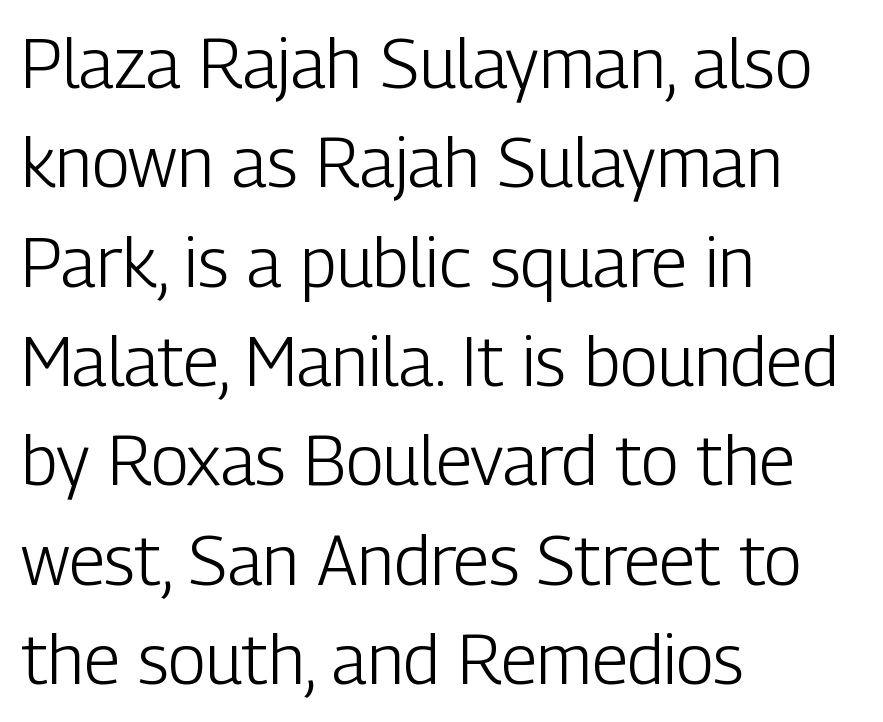
{"serif": "no", "italic": "no", "bold": "no", "weight": "light", "width": "condensed", "stroke_contrast": "low", "x_height": "medium", "monospaced": "no", "underline": "no", "align": "left", "line_spacing": "normal", "line_spacing_ratio": 1.44, "letter_spacing": "normal", "letter_spacing_em": 0.0, "glyph_px": 69}
